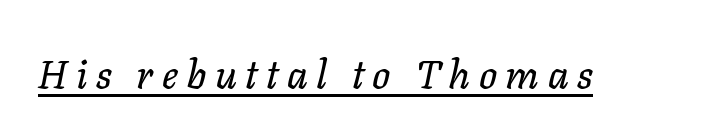
Here the glyphs are tracked loosely, breaking word shapes into spaced letters. Note the varied advance widths — an 'i' is clearly narrower than an 'm'. Every character sits at an angle, as italics do. A typographer would call this underscored text.
